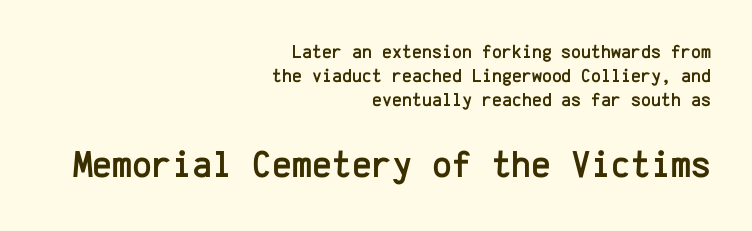
The image shows 38 px sans-serif type, upright, monospaced; set right-aligned, normal line spacing (1.26x), normal letter spacing, not underlined; the second (bottom) block is 2.0x larger; low stroke contrast and a medium x-height.
